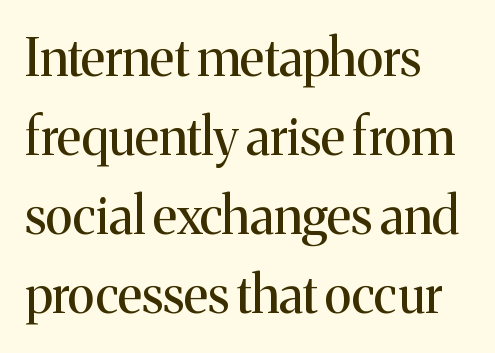
The image shows 51 px regular-weight serif type, upright; set left-aligned, normal line spacing (1.55x), normal letter spacing, not underlined; medium stroke contrast and a medium x-height.
